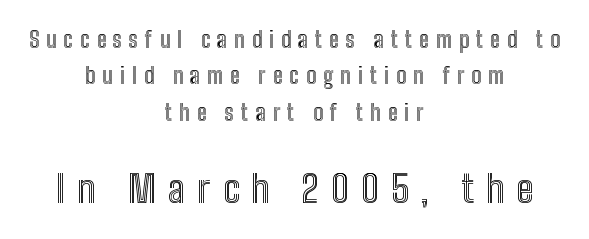
{"italic": "no", "width": "condensed", "x_height": "medium", "monospaced": "no", "underline": "no", "align": "center", "line_spacing": "normal", "line_spacing_ratio": 1.65, "letter_spacing": "wide", "letter_spacing_em": 0.32, "larger_block": "second", "size_ratio": 1.73, "glyph_px": 38}
